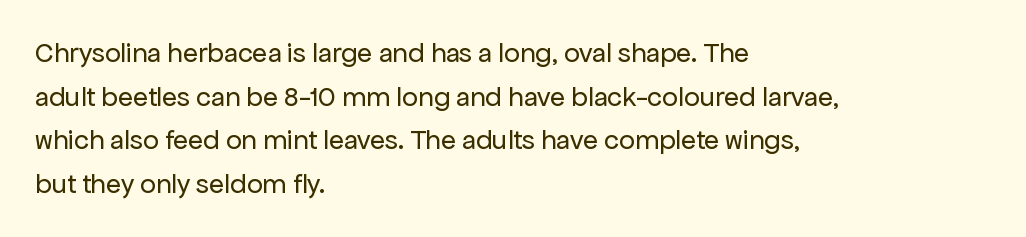
Q: Is the text bold? A: No.
Q: Is the text italic (slanted)? A: No, it is upright.
Q: Is the typeface a serif or a sans-serif typeface? A: Sans-serif.
Q: Is the text underlined? A: No.
Q: How is the paragraph aligned? A: Left-aligned.
Q: Is the spacing between letters normal or unusually wide? A: Normal.
Q: Is the spacing between lines tight, normal or loose? A: Normal.
Q: Width (condensed, normal, or wide)? A: Normal.
Q: Stroke contrast? A: Low.
Q: x-height? A: Medium.
Q: Monospaced? A: No.
